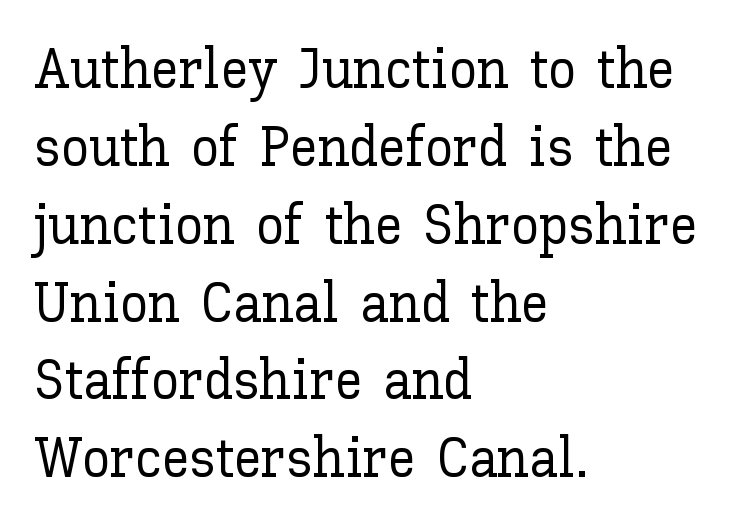
Q: Is the text italic (slanted)? A: No, it is upright.
Q: Is the text underlined? A: No.
Q: How is the paragraph aligned? A: Left-aligned.
Q: Is the spacing between letters normal or unusually wide? A: Normal.
Q: Is the spacing between lines tight, normal or loose? A: Normal.
Q: Width (condensed, normal, or wide)? A: Normal.
Q: Stroke contrast? A: Low.
Q: x-height? A: Medium.
Q: Monospaced? A: No.
